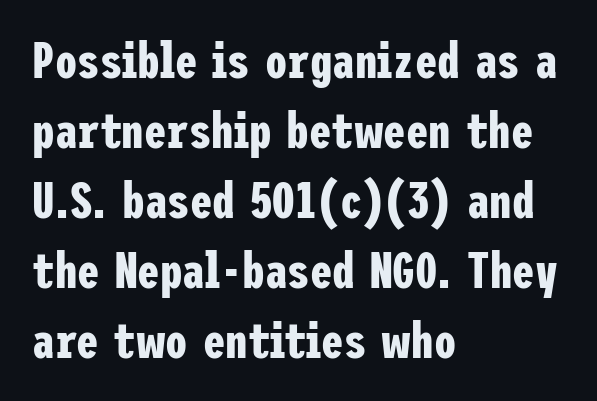
The image shows 50 px bold, condensed sans-serif type, upright; set left-aligned, normal line spacing (1.4x), normal letter spacing, not underlined; low stroke contrast and a medium x-height.
